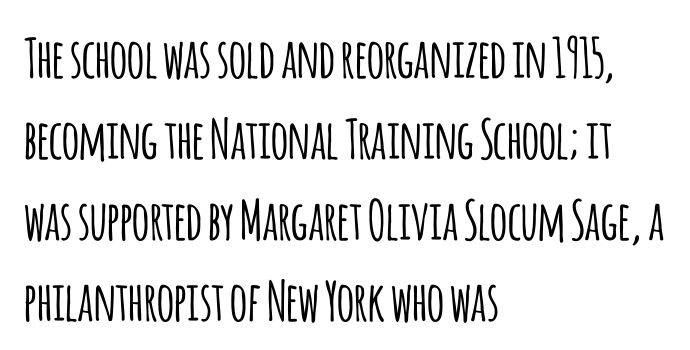
A classic flush-left, rag-right setting is used for this passage. Anything drawn beneath the words? Only blank space. Typographically, this falls in the sans-serif category. What's the leading like? Ordinary, nothing unusual.
